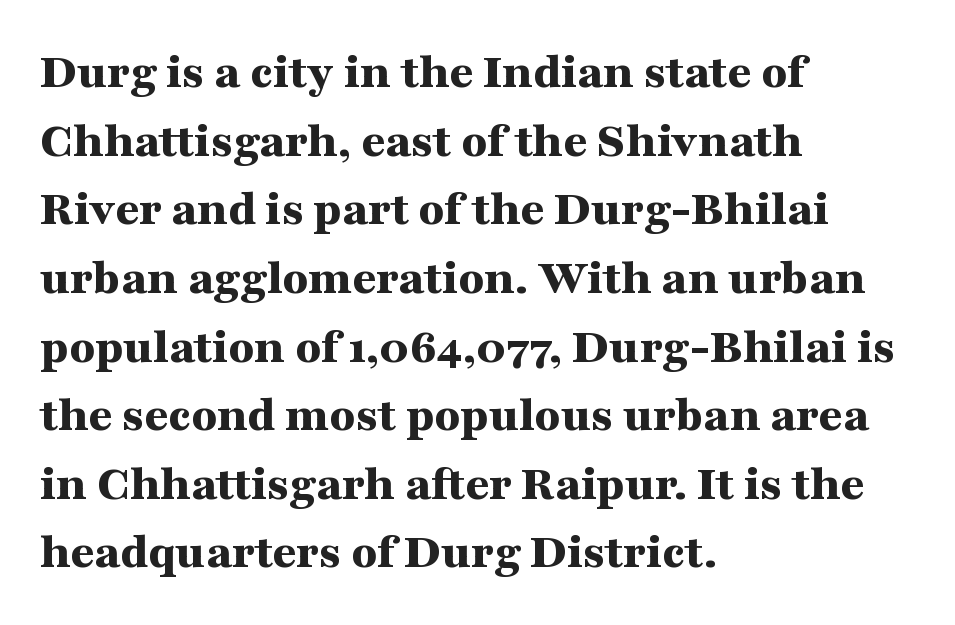
Q: Is the text bold? A: Yes.
Q: Is the text italic (slanted)? A: No, it is upright.
Q: Is the typeface a serif or a sans-serif typeface? A: Serif.
Q: Is the text underlined? A: No.
Q: How is the paragraph aligned? A: Left-aligned.
Q: Is the spacing between letters normal or unusually wide? A: Normal.
Q: Is the spacing between lines tight, normal or loose? A: Normal.
Q: Width (condensed, normal, or wide)? A: Wide.
Q: Stroke contrast? A: Medium.
Q: x-height? A: Medium.
Q: Monospaced? A: No.
